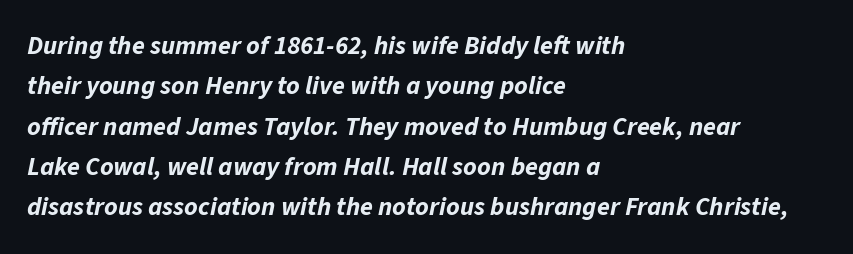
The image shows 26 px bold type, italic (leaning right); set left-aligned, normal line spacing (1.55x), normal letter spacing, not underlined.
